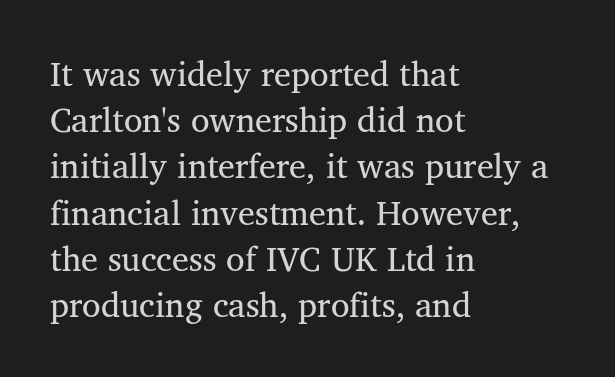
The letters look calm and open, with moderate or lighter stems. Quick note: underline off. Nope, not italic — everything's standing straight. The setting favours the left margin, as ordinary paragraphs usually do. Words appear dense and cohesive because spacing is normal.
